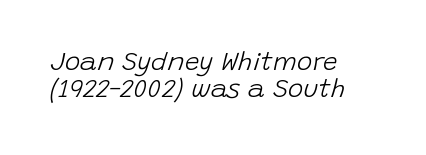
{"italic": "yes", "lean": "right", "slant_degrees": 15, "bold": "no", "underline": "no", "align": "left", "line_spacing": "tight", "line_spacing_ratio": 1.04, "letter_spacing": "normal", "letter_spacing_em": 0.0, "glyph_px": 26}
